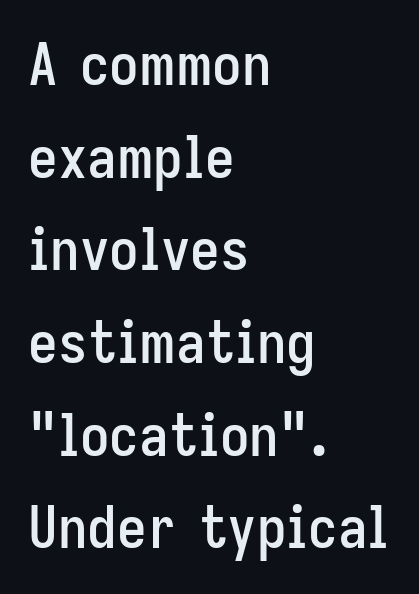
{"serif": "no", "italic": "no", "width": "condensed", "stroke_contrast": "low", "x_height": "medium", "monospaced": "no", "underline": "no", "align": "left", "line_spacing": "normal", "line_spacing_ratio": 1.57, "letter_spacing": "normal", "letter_spacing_em": 0.0, "glyph_px": 59}
